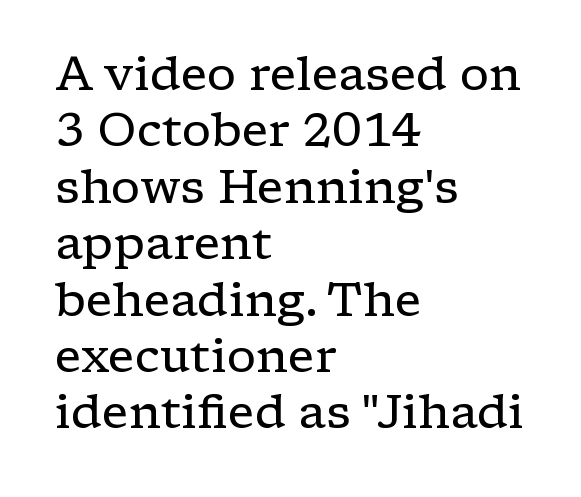
{"serif": "yes", "italic": "no", "bold": "no", "weight": "regular", "width": "wide", "stroke_contrast": "low", "x_height": "medium", "monospaced": "no", "underline": "no", "align": "left", "line_spacing_ratio": 1.2, "letter_spacing": "normal", "letter_spacing_em": 0.0, "glyph_px": 47}
